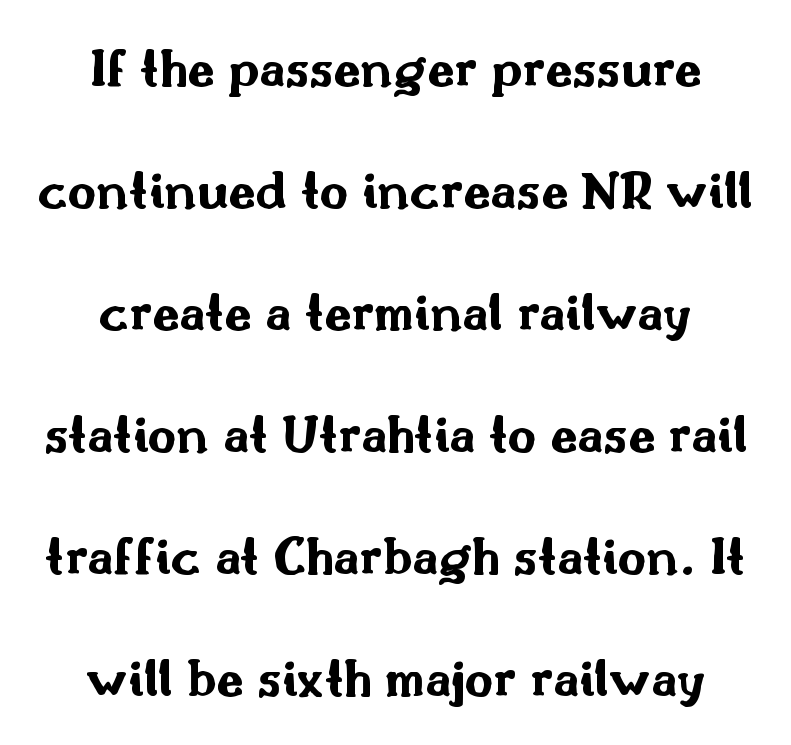
{"serif": "no", "italic": "no", "bold": "yes", "weight": "bold", "width": "wide", "stroke_contrast": "medium", "x_height": "small", "monospaced": "no", "underline": "no", "line_spacing": "loose", "line_spacing_ratio": 2.22, "letter_spacing": "normal", "letter_spacing_em": 0.0, "glyph_px": 55}
